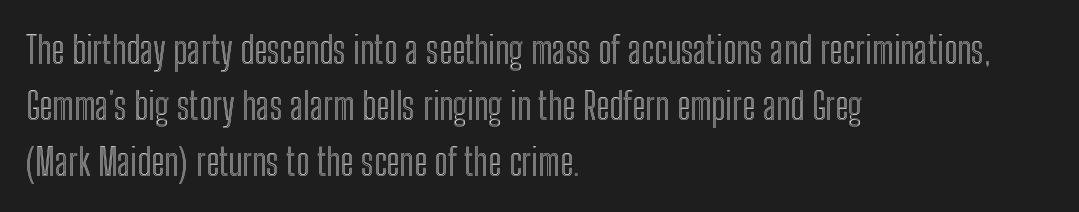
No word sits above an underline. You can tell it's not italic because the verticals are truly vertical. This sample is left-justified, so line endings fall wherever the words run out. Tracking value appears to be zero — textbook default spacing. The rendering uses natural spacing where letterforms have individual widths. The passage shown stacks its lines at a standard gap.
